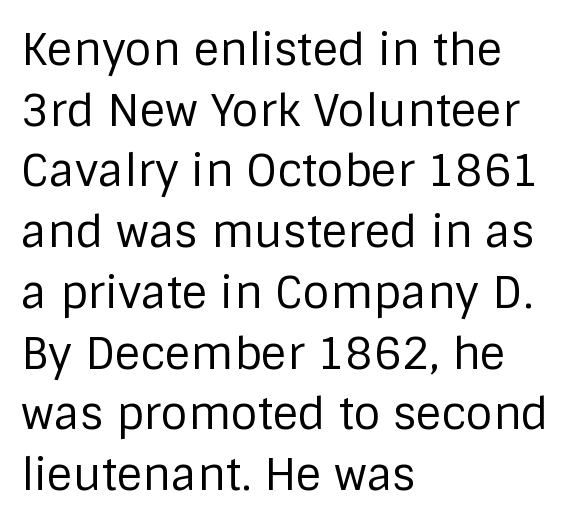
The image shows 44 px regular-weight sans-serif type, upright; set left-aligned, normal line spacing (1.38x), normal letter spacing, not underlined; low stroke contrast and a large x-height.
